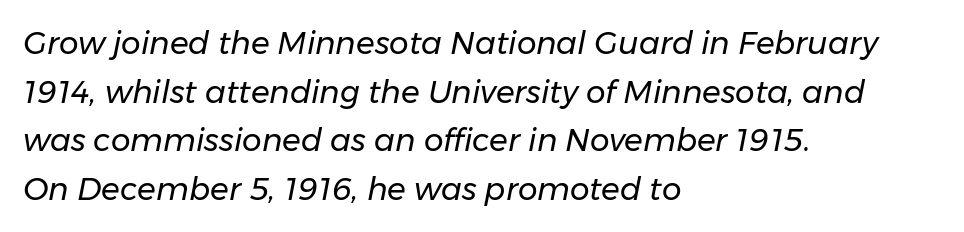
{"italic": "yes", "lean": "right", "slant_degrees": 11, "bold": "no", "weight": "regular", "width": "normal", "stroke_contrast": "low", "x_height": "medium", "monospaced": "no", "underline": "no", "align": "left", "line_spacing": "normal", "line_spacing_ratio": 1.57, "letter_spacing": "normal", "letter_spacing_em": 0.0, "glyph_px": 31}
